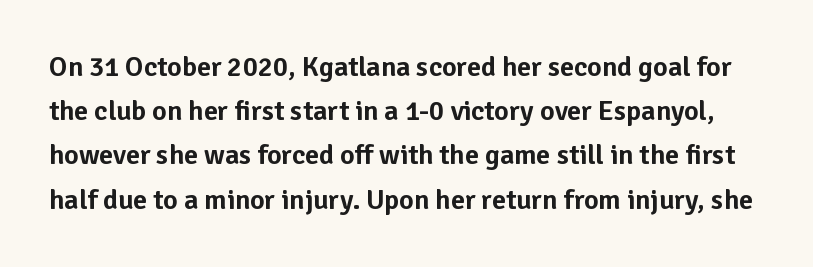
Q: Is the text italic (slanted)? A: No, it is upright.
Q: Is the typeface a serif or a sans-serif typeface? A: Sans-serif.
Q: Is the text underlined? A: No.
Q: Is the spacing between letters normal or unusually wide? A: Normal.
Q: Is the spacing between lines tight, normal or loose? A: Normal.
Q: Width (condensed, normal, or wide)? A: Normal.
Q: Stroke contrast? A: Low.
Q: x-height? A: Medium.
Q: Monospaced? A: No.
